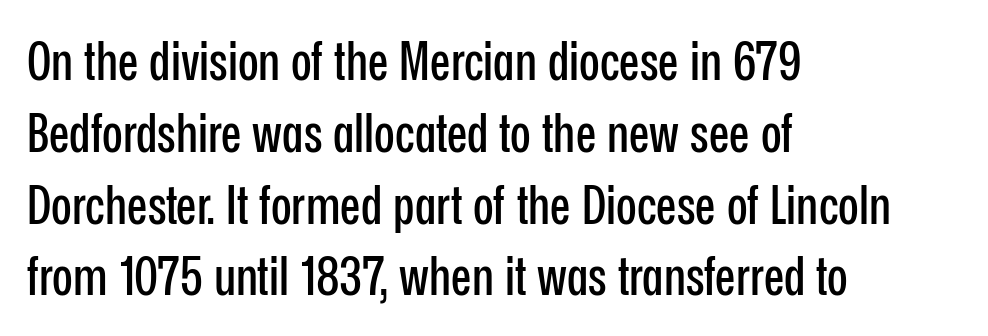
{"serif": "no", "italic": "no", "width": "condensed", "stroke_contrast": "low", "x_height": "medium", "monospaced": "no", "underline": "no", "align": "left", "line_spacing": "normal", "line_spacing_ratio": 1.33, "letter_spacing": "normal", "letter_spacing_em": 0.0, "glyph_px": 54}
